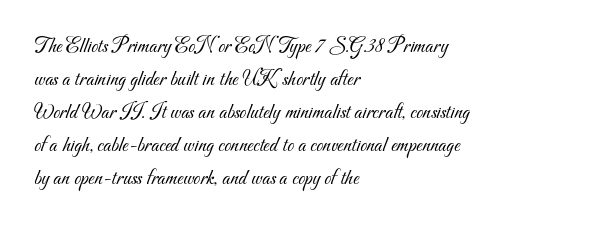
{"bold": "no", "underline": "no", "align": "left", "line_spacing": "normal", "line_spacing_ratio": 1.5, "letter_spacing": "normal", "letter_spacing_em": 0.0, "glyph_px": 22}
